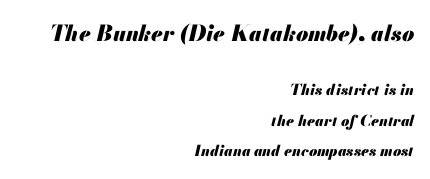
Q: Is the text bold? A: Yes.
Q: Is the text italic (slanted)? A: Yes, it leans right by about 13 degrees.
Q: Is the text underlined? A: No.
Q: How is the paragraph aligned? A: Right-aligned.
Q: Is the spacing between letters normal or unusually wide? A: Normal.
Q: Is the spacing between lines tight, normal or loose? A: Loose.
Q: Which block of text is set in a larger size, the first (top) or the second (bottom)? A: The first (top) one.
